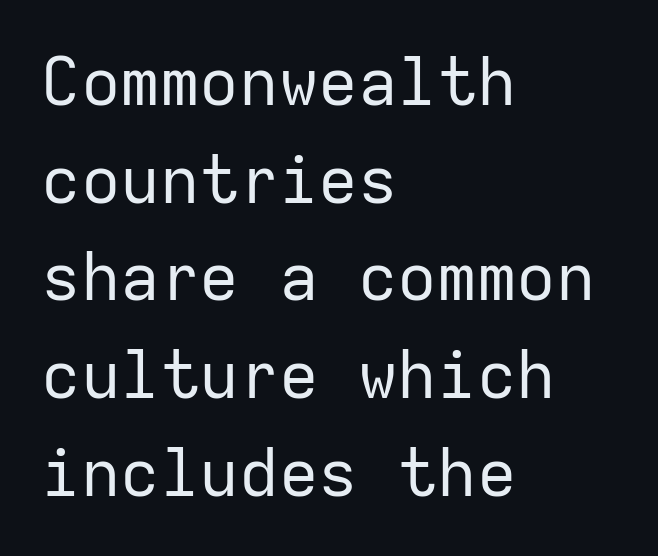
{"serif": "no", "italic": "no", "bold": "no", "weight": "regular", "width": "normal", "stroke_contrast": "low", "x_height": "medium", "monospaced": "yes", "underline": "no", "align": "left", "line_spacing": "normal", "line_spacing_ratio": 1.48, "letter_spacing": "normal", "letter_spacing_em": 0.0, "glyph_px": 66}
